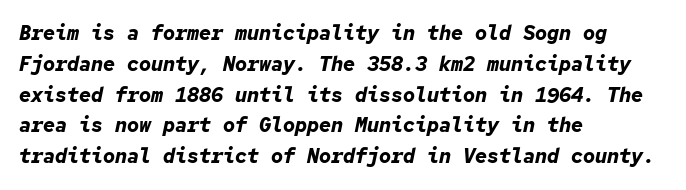
The image shows 20 px bold type, italic (leaning right); set left-aligned, normal line spacing (1.54x), normal letter spacing, not underlined.
